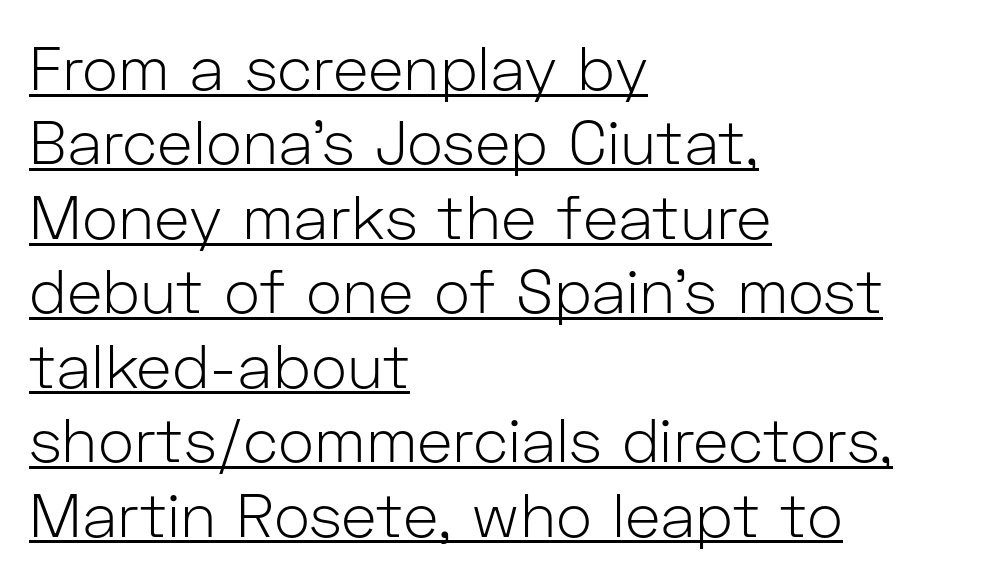
In CSS terms this would be text-align: left. Do the characters align in a grid? No, the font is proportional. These glyphs show unthickened strokes, regular width or finer. Honestly, the letter spacing is just normal — you wouldn't notice it.
